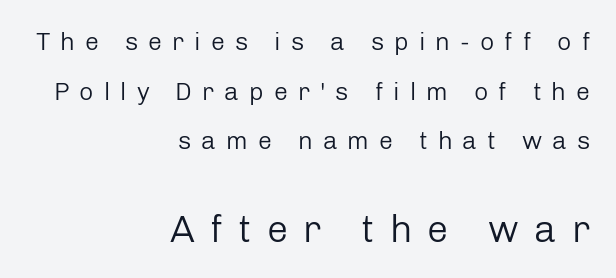
The lines are spread far apart with generous leading. Style check: upright. Size contrast runs from small at the top to large at the bottom. Leftover space on each line is placed entirely before the opening word. Type style note: lacks serifs.
